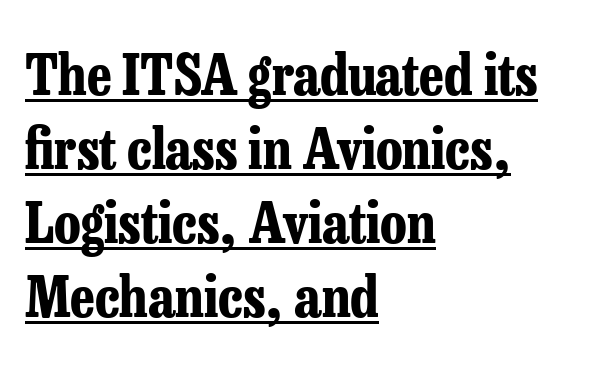
Q: Is the text bold? A: Yes.
Q: Is the text italic (slanted)? A: No, it is upright.
Q: Is the typeface a serif or a sans-serif typeface? A: Serif.
Q: Is the text underlined? A: Yes.
Q: How is the paragraph aligned? A: Left-aligned.
Q: Is the spacing between letters normal or unusually wide? A: Normal.
Q: Is the spacing between lines tight, normal or loose? A: Normal.
Q: Width (condensed, normal, or wide)? A: Condensed.
Q: Stroke contrast? A: Low.
Q: x-height? A: Medium.
Q: Monospaced? A: No.
